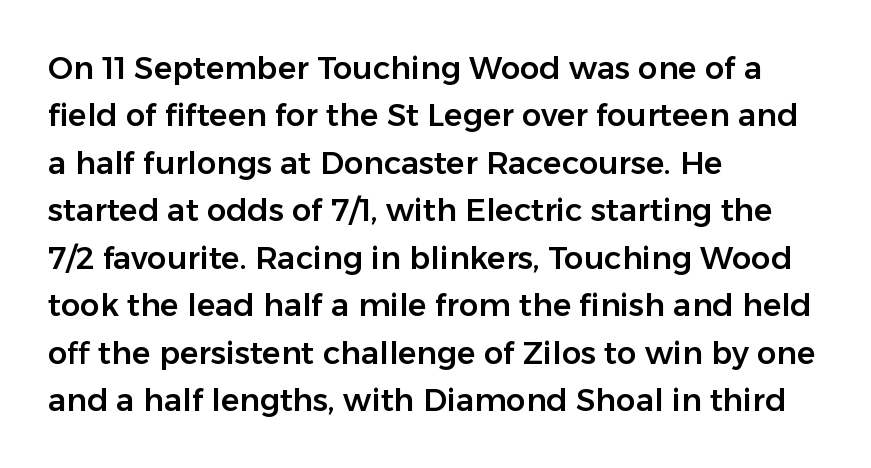
The image shows 31 px sans-serif type, upright; set left-aligned, normal line spacing (1.53x), normal letter spacing, not underlined; low stroke contrast and a medium x-height.
